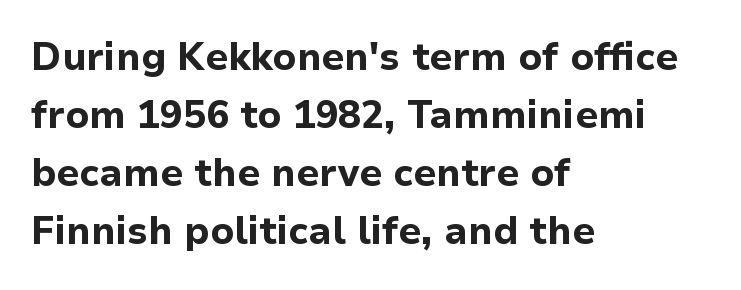
Q: Is the text bold? A: Yes.
Q: Is the text italic (slanted)? A: No, it is upright.
Q: Is the typeface a serif or a sans-serif typeface? A: Sans-serif.
Q: Is the text underlined? A: No.
Q: How is the paragraph aligned? A: Left-aligned.
Q: Is the spacing between letters normal or unusually wide? A: Normal.
Q: Is the spacing between lines tight, normal or loose? A: Normal.
Q: Width (condensed, normal, or wide)? A: Normal.
Q: Stroke contrast? A: Low.
Q: x-height? A: Medium.
Q: Monospaced? A: No.
